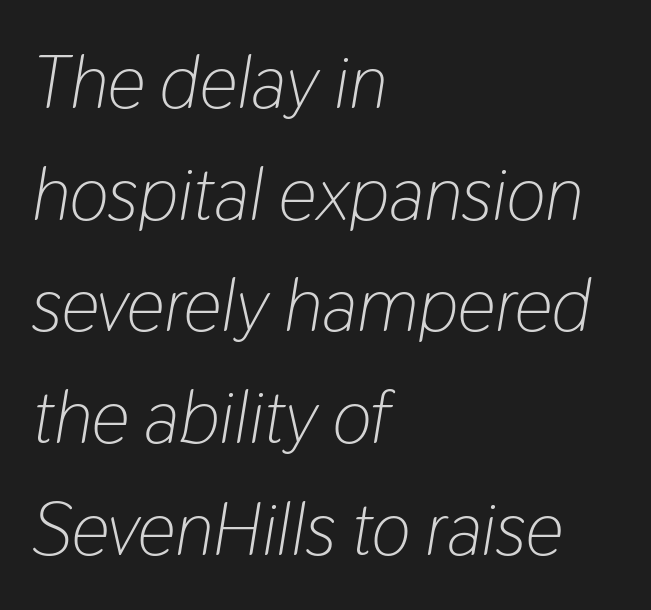
Q: Is the text bold? A: No.
Q: Is the text italic (slanted)? A: Yes, it leans right by about 9 degrees.
Q: Is the text underlined? A: No.
Q: How is the paragraph aligned? A: Left-aligned.
Q: Is the spacing between letters normal or unusually wide? A: Normal.
Q: Is the spacing between lines tight, normal or loose? A: Normal.
Q: Width (condensed, normal, or wide)? A: Condensed.
Q: Stroke contrast? A: Low.
Q: x-height? A: Medium.
Q: Monospaced? A: No.
